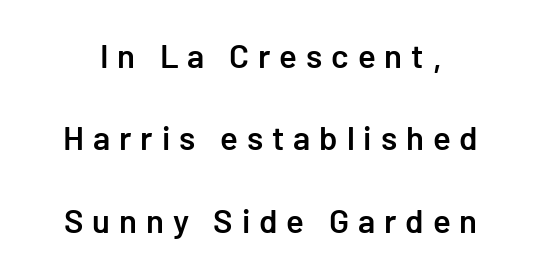
Each glyph is drawn with semibold strokes, heavier than normal yet not fully bold. Words float on clear page, feet unadorned. To sum up the face: it is a sans, with no serifs. Successive baselines arrive slowly, with a big drop between each.
